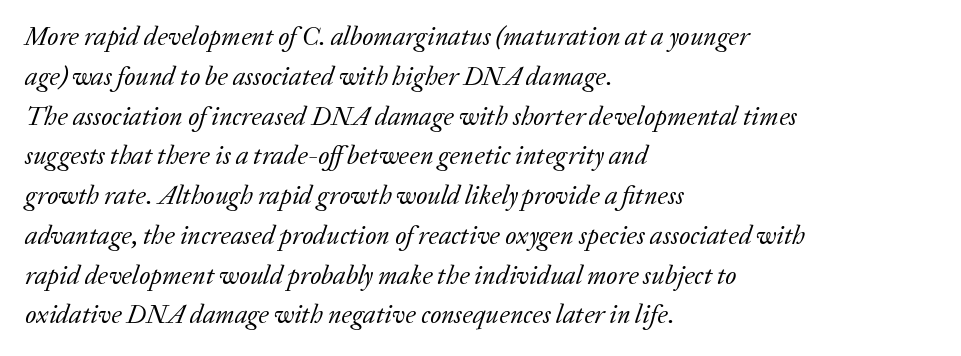
Q: Is the text bold? A: No.
Q: Is the text italic (slanted)? A: Yes, it leans right by about 20 degrees.
Q: Is the text underlined? A: No.
Q: How is the paragraph aligned? A: Left-aligned.
Q: Is the spacing between letters normal or unusually wide? A: Normal.
Q: Is the spacing between lines tight, normal or loose? A: Normal.
